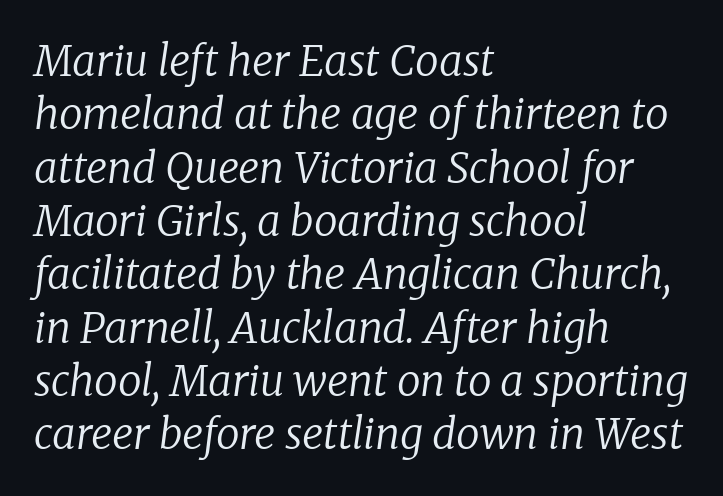
Q: Is the text bold? A: No.
Q: Is the text italic (slanted)? A: Yes, it leans right by about 8 degrees.
Q: Is the typeface a serif or a sans-serif typeface? A: Serif.
Q: Is the text underlined? A: No.
Q: How is the paragraph aligned? A: Left-aligned.
Q: Is the spacing between letters normal or unusually wide? A: Normal.
Q: Is the spacing between lines tight, normal or loose? A: Normal.
Q: Width (condensed, normal, or wide)? A: Normal.
Q: Stroke contrast? A: Low.
Q: x-height? A: Medium.
Q: Monospaced? A: No.
